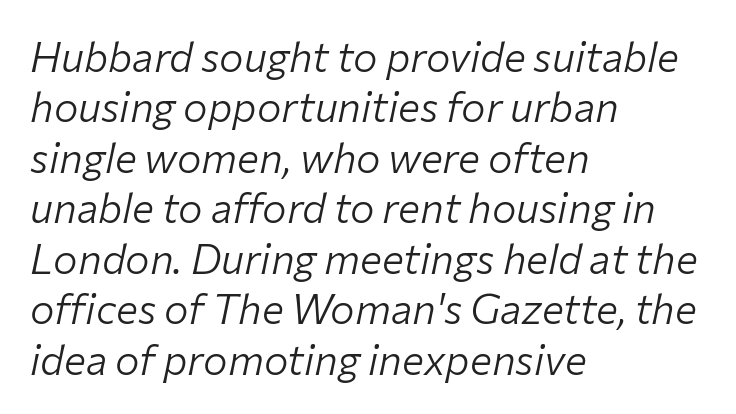
{"italic": "yes", "lean": "right", "slant_degrees": 12, "bold": "no", "weight": "light", "width": "normal", "stroke_contrast": "low", "x_height": "medium", "monospaced": "no", "underline": "no", "align": "left", "line_spacing_ratio": 1.23, "letter_spacing": "normal", "letter_spacing_em": 0.0, "glyph_px": 41}
